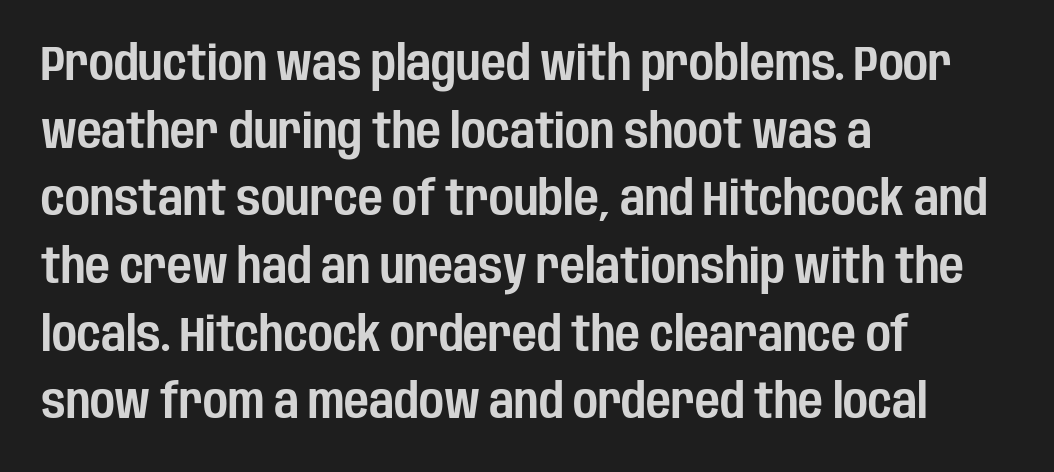
{"serif": "no", "italic": "no", "width": "condensed", "stroke_contrast": "low", "x_height": "large", "monospaced": "no", "underline": "no", "align": "left", "line_spacing": "normal", "line_spacing_ratio": 1.41, "letter_spacing": "normal", "letter_spacing_em": 0.0, "glyph_px": 48}
